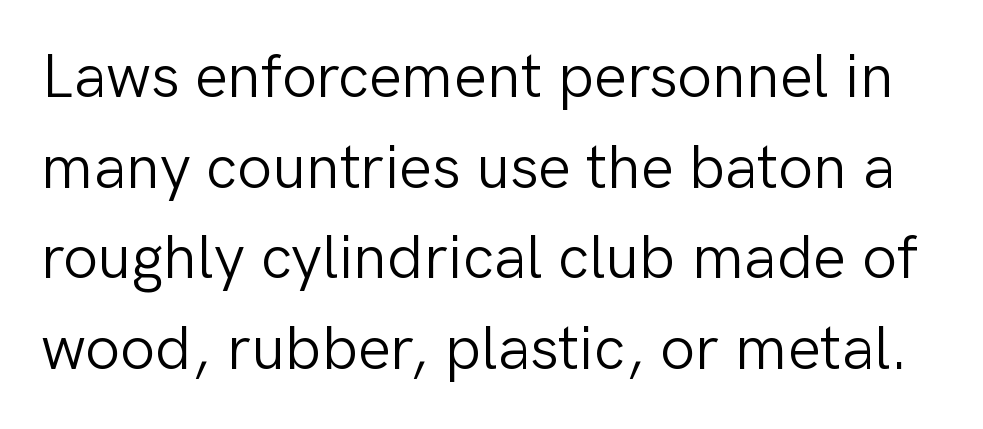
Q: Is the text bold? A: No.
Q: Is the text italic (slanted)? A: No, it is upright.
Q: Is the typeface a serif or a sans-serif typeface? A: Sans-serif.
Q: Is the text underlined? A: No.
Q: Is the spacing between letters normal or unusually wide? A: Normal.
Q: Is the spacing between lines tight, normal or loose? A: Normal.
Q: Width (condensed, normal, or wide)? A: Normal.
Q: Stroke contrast? A: Low.
Q: x-height? A: Medium.
Q: Monospaced? A: No.
